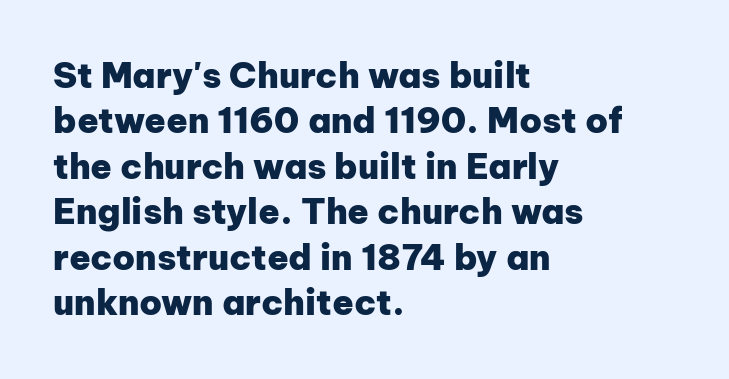
{"serif": "no", "italic": "no", "bold": "yes", "weight": "heavy", "width": "normal", "stroke_contrast": "low", "x_height": "medium", "monospaced": "no", "underline": "no", "align": "left", "line_spacing": "normal", "line_spacing_ratio": 1.3, "letter_spacing": "normal", "letter_spacing_em": 0.0, "glyph_px": 35}
